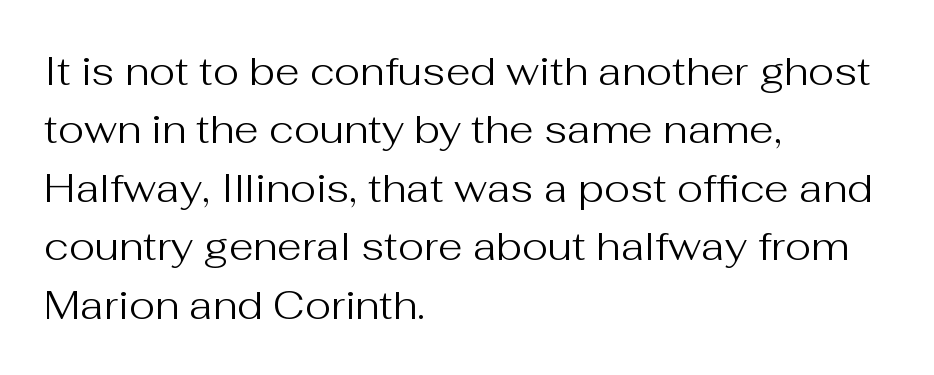
{"serif": "no", "italic": "no", "bold": "no", "weight": "regular", "width": "normal", "stroke_contrast": "medium", "x_height": "medium", "monospaced": "no", "underline": "no", "align": "left", "line_spacing": "normal", "line_spacing_ratio": 1.46, "letter_spacing": "normal", "letter_spacing_em": 0.0, "glyph_px": 40}
